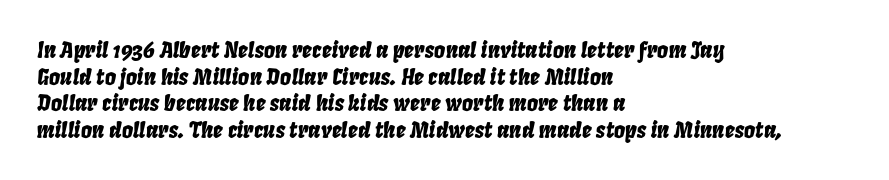
The words here are not underlined. Observe the lean: these are italic letterforms. Reading down the block, your eye returns to a fixed left position each line. The passage shown has conventional tracking throughout.
